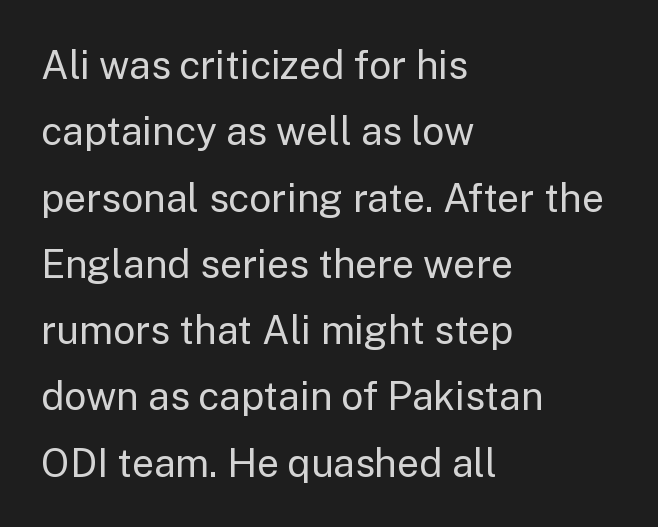
Q: Is the text bold? A: No.
Q: Is the text italic (slanted)? A: No, it is upright.
Q: Is the typeface a serif or a sans-serif typeface? A: Sans-serif.
Q: Is the text underlined? A: No.
Q: How is the paragraph aligned? A: Left-aligned.
Q: Is the spacing between letters normal or unusually wide? A: Normal.
Q: Is the spacing between lines tight, normal or loose? A: Normal.
Q: Width (condensed, normal, or wide)? A: Normal.
Q: Stroke contrast? A: Low.
Q: x-height? A: Medium.
Q: Monospaced? A: No.
